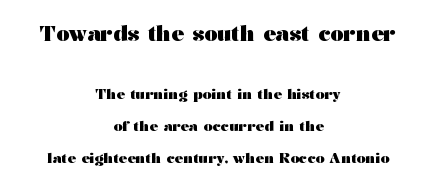
Caption: upper text group enlarged, lower text group reduced. These lines carry a lot of weight — the face is fully bold. The area under the type is left untouched. Line spacing here is loose.
